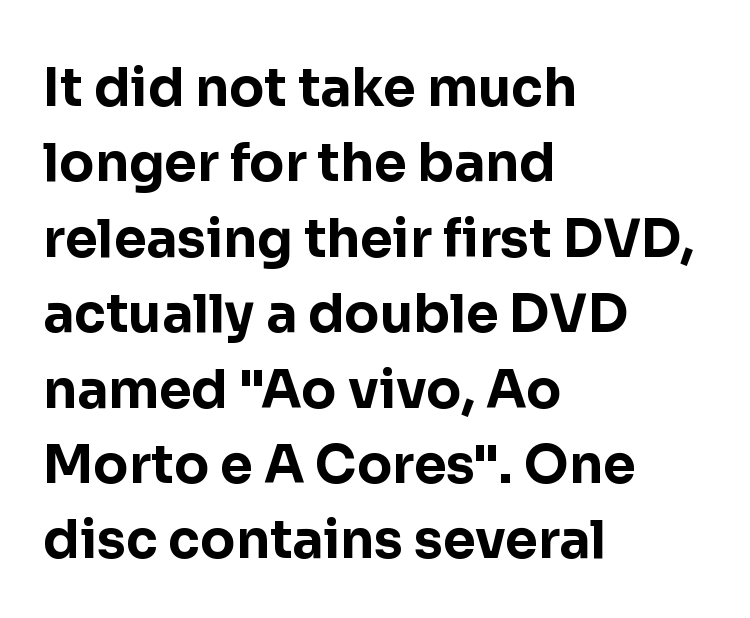
The lines are quadded left. Varying glyph widths throughout — classic text-font behaviour. Is the letter spacing exaggerated? No — it looks like the ordinary default. Notice how the stems are strictly vertical — no italics here.
